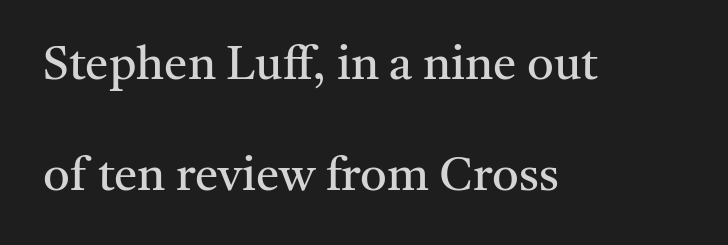
{"serif": "yes", "italic": "no", "bold": "no", "weight": "regular", "width": "normal", "stroke_contrast": "medium", "x_height": "medium", "monospaced": "no", "underline": "no", "align": "left", "line_spacing": "loose", "line_spacing_ratio": 2.36, "letter_spacing": "normal", "letter_spacing_em": 0.0, "glyph_px": 47}
